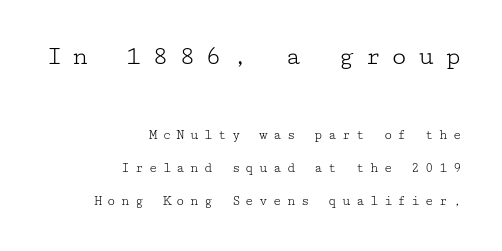
The image shows 27 px text type, upright; set right-aligned, loose line spacing (2.38x), unusually wide letter spacing (+0.38 em), not underlined; the first (top) block is 1.93x larger.
